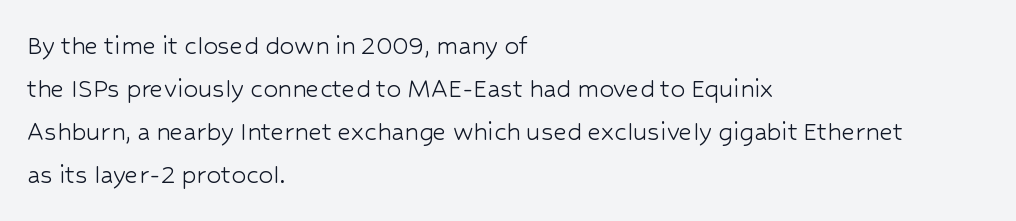
Q: Is the text bold? A: No.
Q: Is the text italic (slanted)? A: No, it is upright.
Q: Is the typeface a serif or a sans-serif typeface? A: Sans-serif.
Q: Is the text underlined? A: No.
Q: How is the paragraph aligned? A: Left-aligned.
Q: Is the spacing between letters normal or unusually wide? A: Normal.
Q: Is the spacing between lines tight, normal or loose? A: Normal.
Q: Width (condensed, normal, or wide)? A: Normal.
Q: Stroke contrast? A: Low.
Q: x-height? A: Medium.
Q: Monospaced? A: No.
